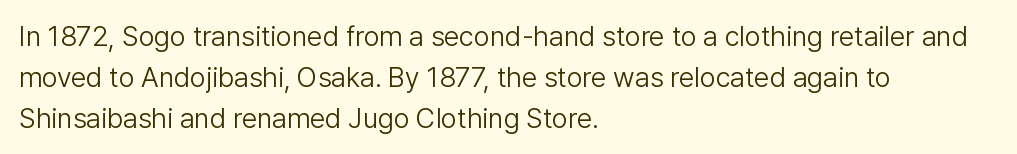
Q: Is the text bold? A: No.
Q: Is the text italic (slanted)? A: No, it is upright.
Q: Is the typeface a serif or a sans-serif typeface? A: Sans-serif.
Q: Is the text underlined? A: No.
Q: How is the paragraph aligned? A: Left-aligned.
Q: Is the spacing between letters normal or unusually wide? A: Normal.
Q: Is the spacing between lines tight, normal or loose? A: Normal.
Q: Width (condensed, normal, or wide)? A: Normal.
Q: Stroke contrast? A: Low.
Q: x-height? A: Medium.
Q: Monospaced? A: No.
